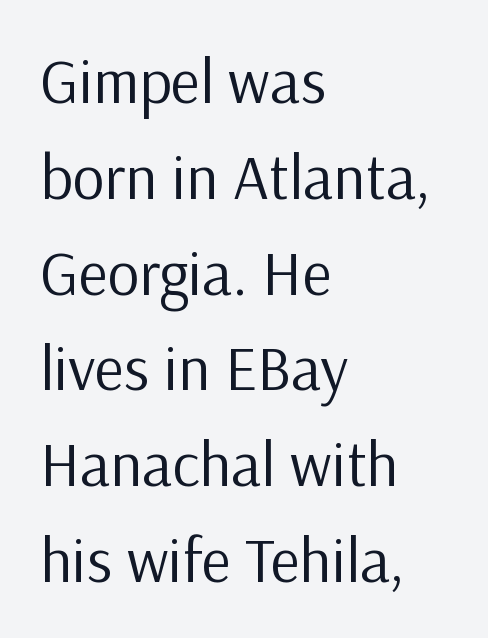
The image shows 63 px regular-weight sans-serif type, upright; set left-aligned, normal line spacing (1.52x), normal letter spacing, not underlined; low stroke contrast and a medium x-height.
